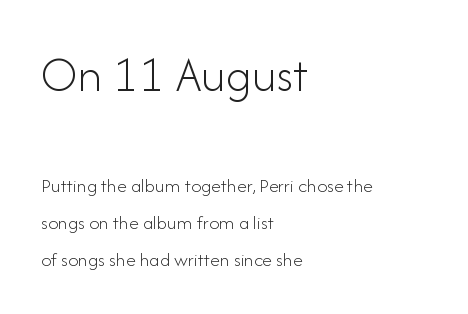
Q: Is the text bold? A: No.
Q: Is the text italic (slanted)? A: No, it is upright.
Q: Is the typeface a serif or a sans-serif typeface? A: Sans-serif.
Q: Is the text underlined? A: No.
Q: How is the paragraph aligned? A: Left-aligned.
Q: Is the spacing between letters normal or unusually wide? A: Normal.
Q: Which block of text is set in a larger size, the first (top) or the second (bottom)? A: The first (top) one.
Q: Width (condensed, normal, or wide)? A: Normal.
Q: Stroke contrast? A: Low.
Q: x-height? A: Small.
Q: Monospaced? A: No.
